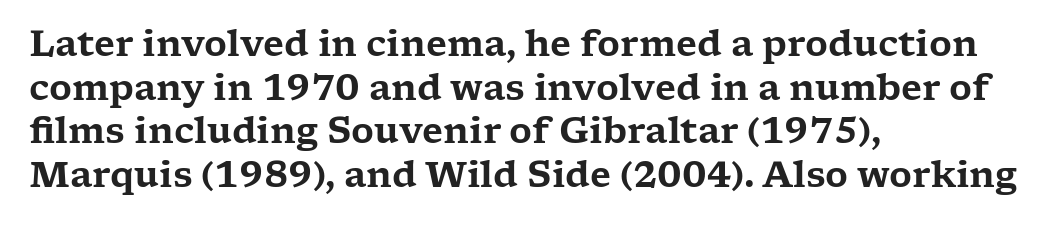
Q: Is the text italic (slanted)? A: No, it is upright.
Q: Is the typeface a serif or a sans-serif typeface? A: Serif.
Q: Is the text underlined? A: No.
Q: How is the paragraph aligned? A: Left-aligned.
Q: Is the spacing between letters normal or unusually wide? A: Normal.
Q: Is the spacing between lines tight, normal or loose? A: Normal.
Q: Width (condensed, normal, or wide)? A: Wide.
Q: Stroke contrast? A: Low.
Q: x-height? A: Medium.
Q: Monospaced? A: No.
